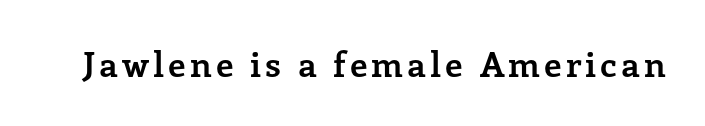
Q: Is the text bold? A: Yes.
Q: Is the text italic (slanted)? A: No, it is upright.
Q: Is the typeface a serif or a sans-serif typeface? A: Serif.
Q: Is the text underlined? A: No.
Q: Width (condensed, normal, or wide)? A: Normal.
Q: Stroke contrast? A: Low.
Q: x-height? A: Medium.
Q: Monospaced? A: No.
